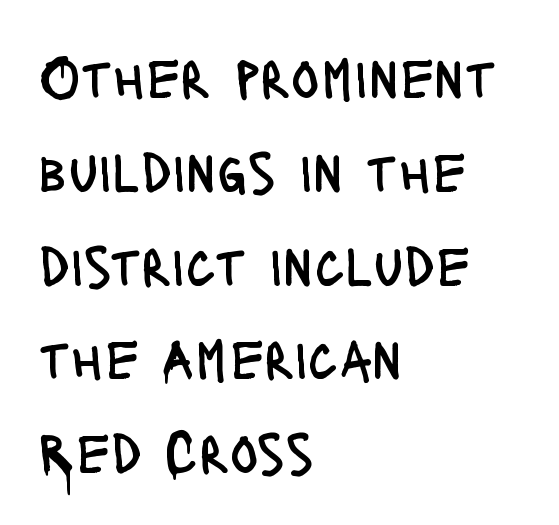
Q: Is the text bold? A: No.
Q: Is the text italic (slanted)? A: No, it is upright.
Q: Is the typeface a serif or a sans-serif typeface? A: Sans-serif.
Q: Is the text underlined? A: No.
Q: How is the paragraph aligned? A: Left-aligned.
Q: Is the spacing between letters normal or unusually wide? A: Normal.
Q: Is the spacing between lines tight, normal or loose? A: Normal.
Q: Width (condensed, normal, or wide)? A: Condensed.
Q: Stroke contrast? A: Low.
Q: x-height? A: Large.
Q: Monospaced? A: No.
